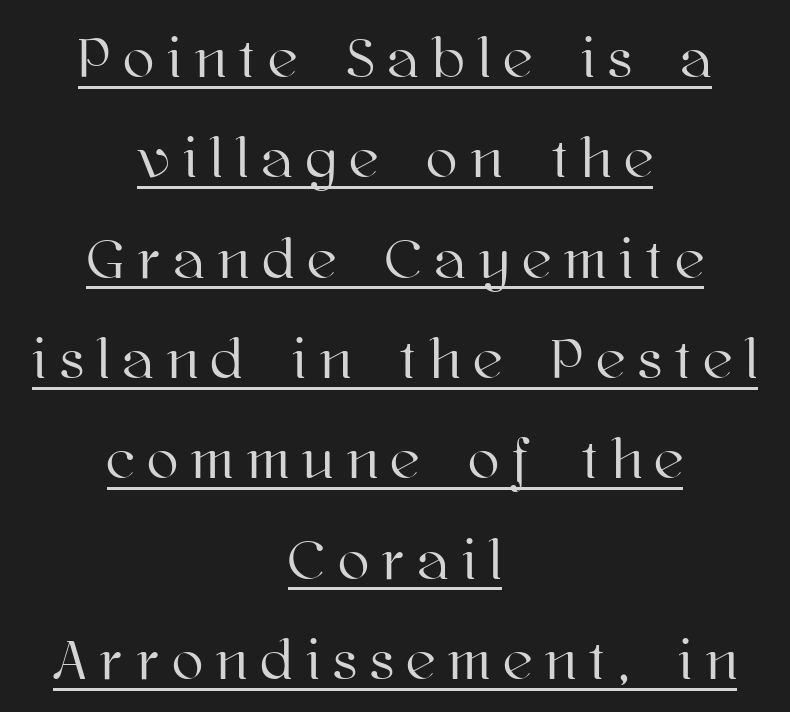
The image shows 57 px text type, upright; set centered, line spacing 1.76x, unusually wide letter spacing (+0.24 em), underlined; high stroke contrast and a medium x-height.
